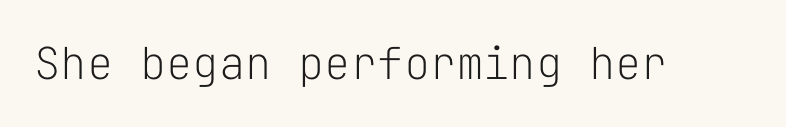
The font sits on the lighter half of the weight spectrum, regular included. Unlike a traditional serif, this face leaves its strokes unadorned. This is the regular roman posture of the typeface. This sample has the even, mechanical cadence of fixed-width lettering.
